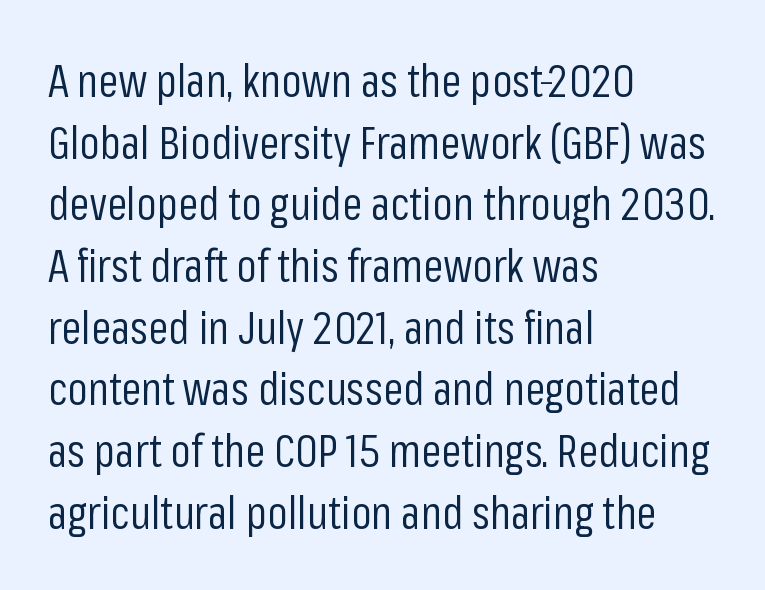
Q: Is the text bold? A: No.
Q: Is the text italic (slanted)? A: No, it is upright.
Q: Is the typeface a serif or a sans-serif typeface? A: Sans-serif.
Q: Is the text underlined? A: No.
Q: How is the paragraph aligned? A: Left-aligned.
Q: Is the spacing between letters normal or unusually wide? A: Normal.
Q: Is the spacing between lines tight, normal or loose? A: Normal.
Q: Width (condensed, normal, or wide)? A: Condensed.
Q: Stroke contrast? A: Low.
Q: x-height? A: Medium.
Q: Monospaced? A: No.
